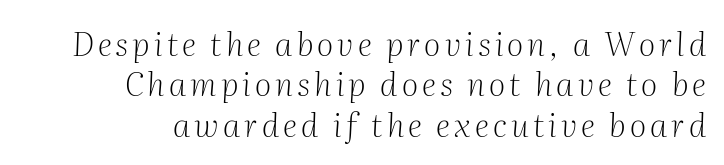
{"serif": "yes", "italic": "yes", "lean": "right", "slant_degrees": 2, "bold": "no", "weight": "light", "width": "normal", "stroke_contrast": "medium", "x_height": "medium", "monospaced": "no", "underline": "no", "align": "right", "line_spacing": "normal", "line_spacing_ratio": 1.26, "glyph_px": 32}
